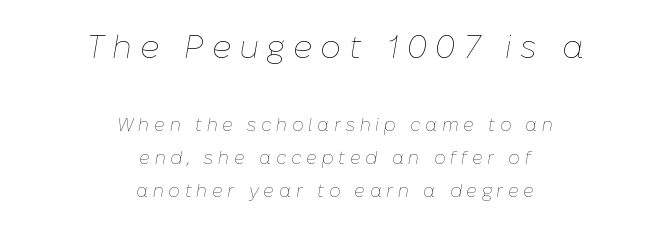
{"italic": "yes", "lean": "right", "slant_degrees": 10, "bold": "no", "weight": "thin", "width": "normal", "stroke_contrast": "low", "x_height": "medium", "monospaced": "no", "underline": "no", "align": "center", "line_spacing_ratio": 1.83, "letter_spacing": "wide", "letter_spacing_em": 0.26, "larger_block": "first", "size_ratio": 1.78, "glyph_px": 32}
